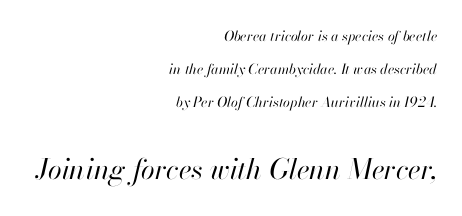
{"italic": "yes", "lean": "right", "slant_degrees": 13, "bold": "no", "weight": "regular", "width": "normal", "stroke_contrast": "high", "x_height": "small", "monospaced": "no", "underline": "no", "align": "right", "line_spacing": "loose", "line_spacing_ratio": 2.37, "letter_spacing": "normal", "letter_spacing_em": 0.0, "larger_block": "second", "size_ratio": 2.0, "glyph_px": 28}
